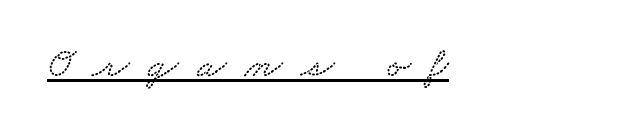
Underline: present. This sample has the flowing, uneven cadence of proportional lettering. The passage shown has open, widely tracked lettering throughout.
